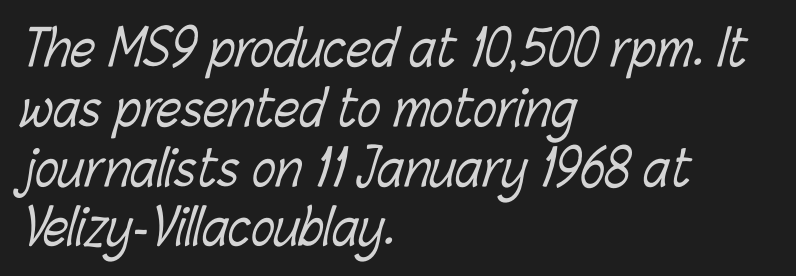
The image shows 49 px light, condensed type; set left-aligned, line spacing 1.22x, normal letter spacing, not underlined; low stroke contrast and a medium x-height.
